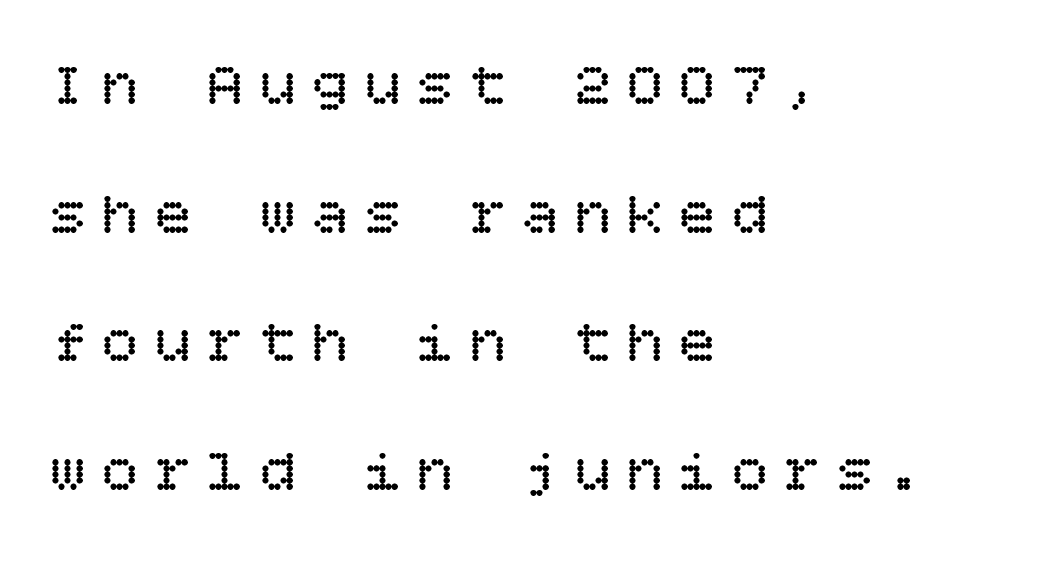
Honestly, the letter spacing is so wide it's the main thing you notice. Every row of glyphs begins at an identical x-position on the left. It's the straight-up-and-down kind of type. Leading: increased. The passage shown is not underscored anywhere.
